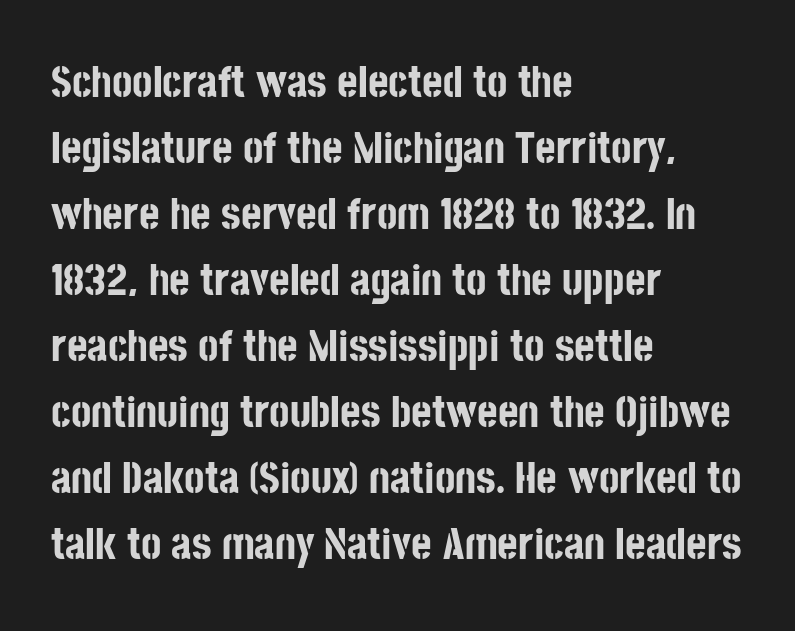
{"serif": "no", "italic": "no", "bold": "yes", "weight": "bold", "width": "condensed", "stroke_contrast": "low", "x_height": "large", "monospaced": "no", "underline": "no", "align": "left", "line_spacing": "normal", "line_spacing_ratio": 1.5, "letter_spacing": "normal", "letter_spacing_em": 0.0, "glyph_px": 44}
